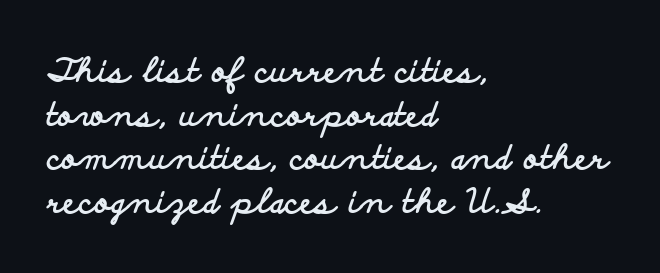
The image shows 33 px bold, wide sans-serif type; set left-aligned, normal line spacing (1.32x), normal letter spacing, not underlined; low stroke contrast and a small x-height.
